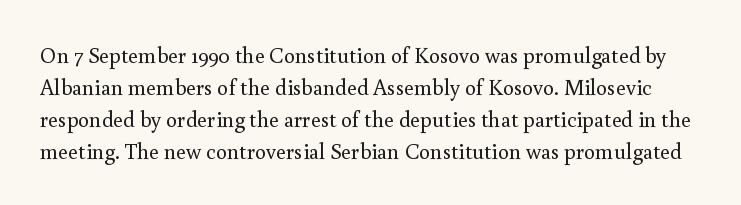
Nope, not italic — everything's standing straight. Descenders are the only things crossing below the line. This rendering leaves character spacing at its baseline value. A typesetter would call this leading conventional body-copy spacing.
